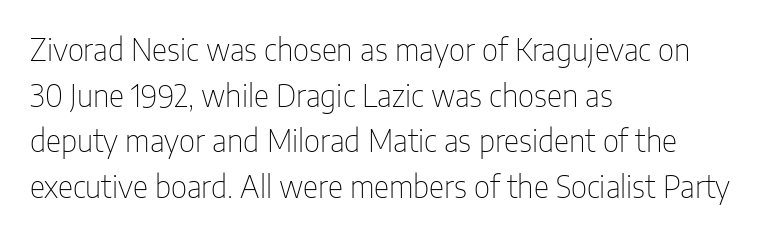
{"serif": "no", "italic": "no", "bold": "no", "weight": "thin", "width": "condensed", "stroke_contrast": "low", "x_height": "medium", "monospaced": "no", "underline": "no", "align": "left", "line_spacing": "normal", "line_spacing_ratio": 1.52, "letter_spacing": "normal", "letter_spacing_em": 0.0, "glyph_px": 30}
